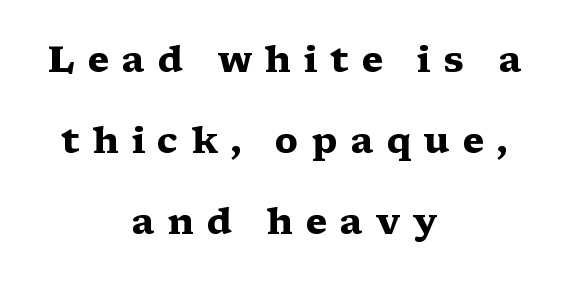
The image shows 36 px heavy, wide serif type, upright; set centered, loose line spacing (2.25x), unusually wide letter spacing (+0.35 em), not underlined; medium stroke contrast and a medium x-height.
